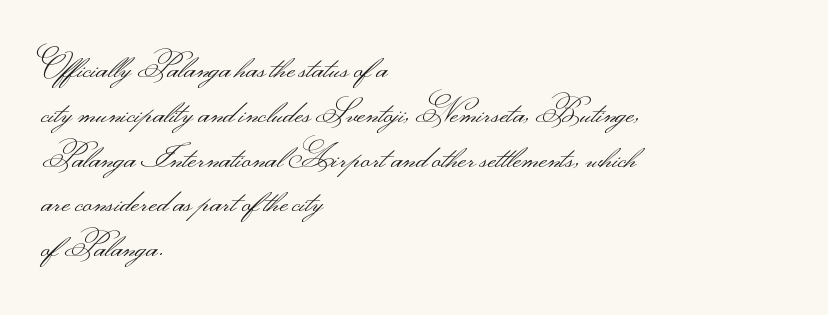
The image shows 32 px light, wide sans-serif type; set left-aligned, normal line spacing (1.4x), normal letter spacing, not underlined; medium stroke contrast.
